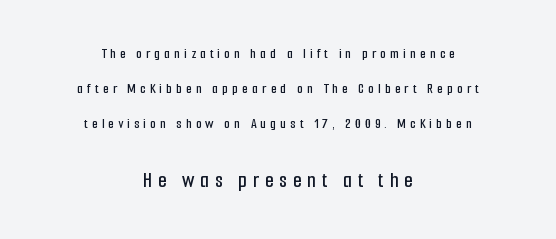
Q: Is the text italic (slanted)? A: No, it is upright.
Q: Is the text underlined? A: No.
Q: How is the paragraph aligned? A: Centered.
Q: Is the spacing between letters normal or unusually wide? A: Unusually wide.
Q: Is the spacing between lines tight, normal or loose? A: Loose.
Q: Which block of text is set in a larger size, the first (top) or the second (bottom)? A: The second (bottom) one.
